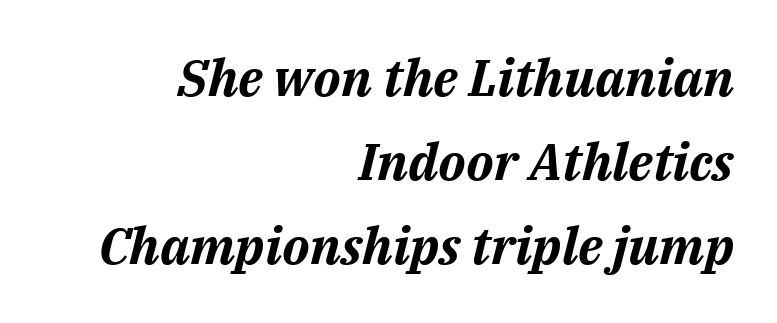
The image shows 51 px bold type, italic (leaning right); set right-aligned, normal line spacing (1.65x), normal letter spacing, not underlined; medium stroke contrast and a medium x-height.
